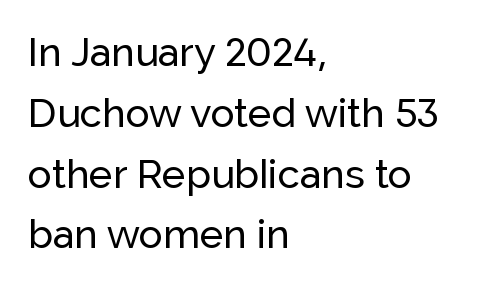
{"serif": "no", "italic": "no", "width": "normal", "stroke_contrast": "low", "x_height": "medium", "monospaced": "no", "underline": "no", "align": "left", "line_spacing": "normal", "line_spacing_ratio": 1.52, "letter_spacing": "normal", "letter_spacing_em": 0.0, "glyph_px": 40}
